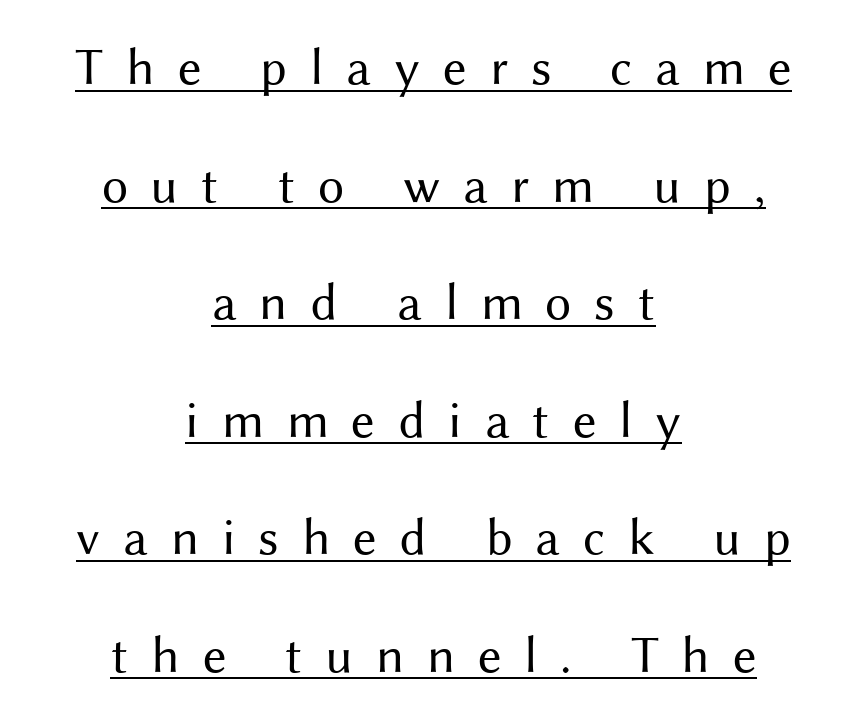
Q: Is the text bold? A: No.
Q: Is the text italic (slanted)? A: No, it is upright.
Q: Is the typeface a serif or a sans-serif typeface? A: Sans-serif.
Q: Is the text underlined? A: Yes.
Q: How is the paragraph aligned? A: Centered.
Q: Is the spacing between letters normal or unusually wide? A: Unusually wide.
Q: Is the spacing between lines tight, normal or loose? A: Loose.
Q: Width (condensed, normal, or wide)? A: Normal.
Q: Stroke contrast? A: Medium.
Q: x-height? A: Medium.
Q: Monospaced? A: No.
